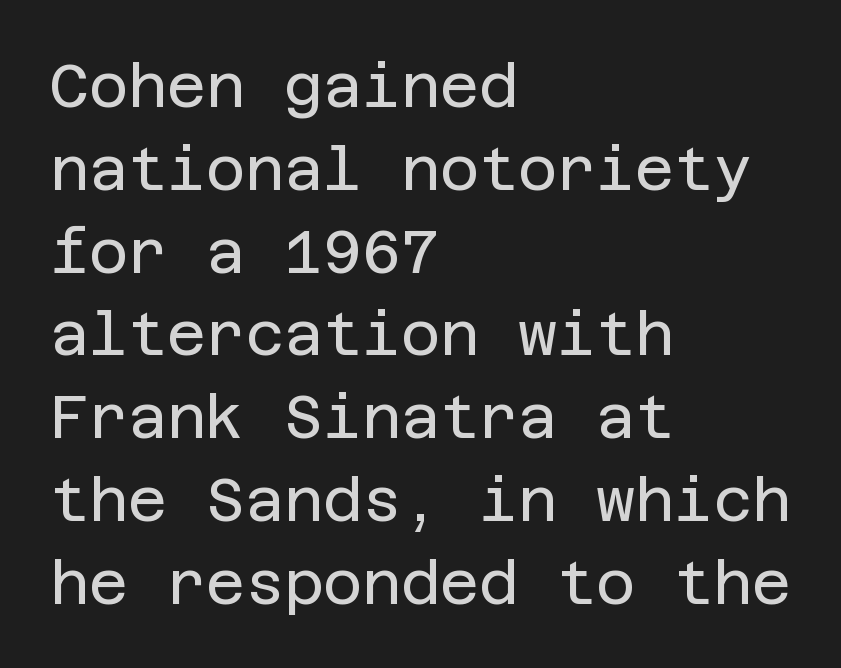
Q: Is the text bold? A: No.
Q: Is the text italic (slanted)? A: No, it is upright.
Q: Is the typeface a serif or a sans-serif typeface? A: Sans-serif.
Q: Is the text underlined? A: No.
Q: How is the paragraph aligned? A: Left-aligned.
Q: Is the spacing between letters normal or unusually wide? A: Normal.
Q: Is the spacing between lines tight, normal or loose? A: Normal.
Q: Width (condensed, normal, or wide)? A: Normal.
Q: Stroke contrast? A: Low.
Q: x-height? A: Large.
